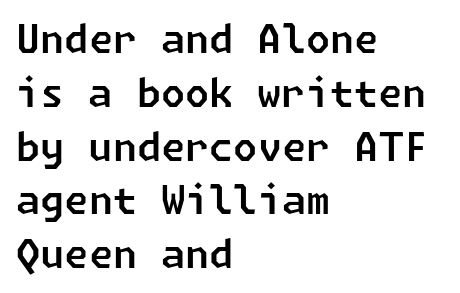
The image shows 39 px sans-serif type; set left-aligned, normal line spacing (1.38x), normal letter spacing, not underlined; low stroke contrast and a medium x-height.
